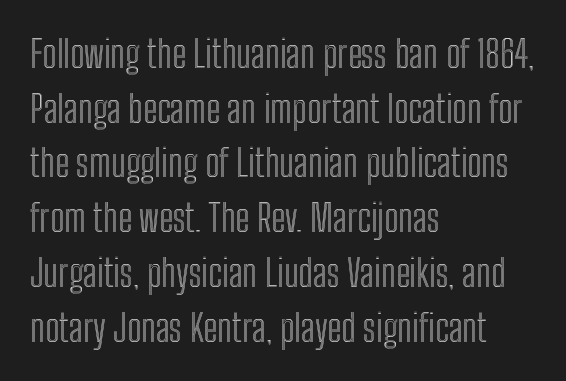
If you drew a line through each stem, it would be perfectly vertical. Leading matches the norm, producing a regular column. The line texture is even and compact thanks to regular tracking. The foot of each line stays bare and open. The compositor pushed each line to the left boundary.
